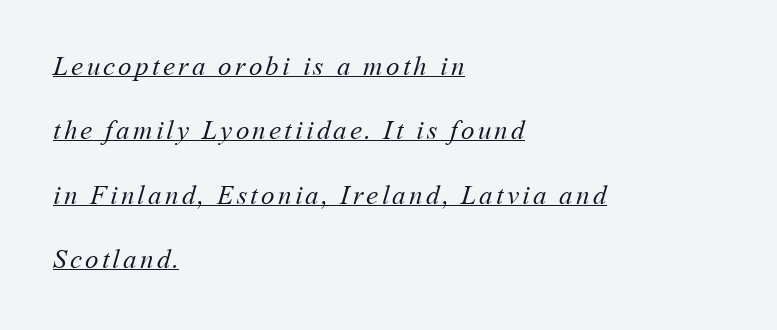
Q: Is the text bold? A: No.
Q: Is the text underlined? A: Yes.
Q: How is the paragraph aligned? A: Left-aligned.
Q: Is the spacing between lines tight, normal or loose? A: Loose.
